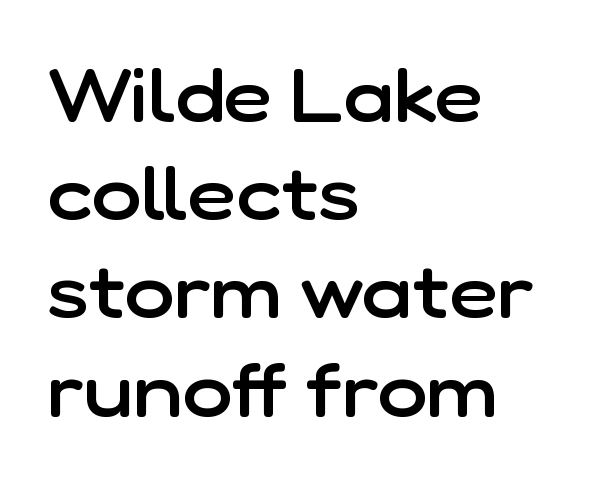
You can tell from the bare stems that sans-serif type was used. The string is rendered with underlining switched off. The face used here is rendered with its standard letterfit. Every character sits straight up, as roman type does. Is the type bold? Partly — it's a semibold, heavier than regular but not fully bold. Casual observation: everything's shoved over to the left.
